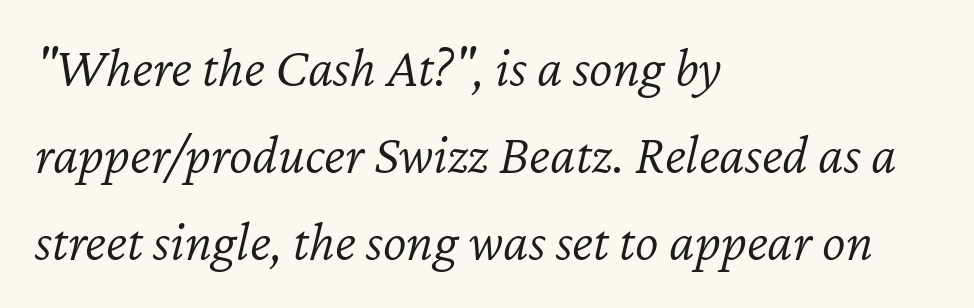
{"italic": "yes", "lean": "right", "slant_degrees": 12, "bold": "no", "weight": "light", "width": "normal", "stroke_contrast": "low", "x_height": "medium", "monospaced": "no", "underline": "no", "align": "left", "line_spacing": "normal", "line_spacing_ratio": 1.55, "letter_spacing": "normal", "letter_spacing_em": 0.0, "glyph_px": 56}
